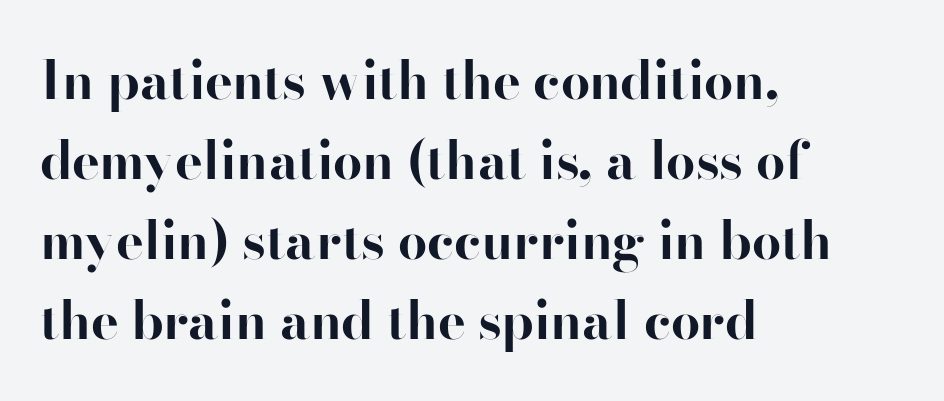
Q: Is the text bold? A: Yes.
Q: Is the text italic (slanted)? A: No, it is upright.
Q: Is the typeface a serif or a sans-serif typeface? A: Serif.
Q: Is the text underlined? A: No.
Q: How is the paragraph aligned? A: Left-aligned.
Q: Is the spacing between letters normal or unusually wide? A: Normal.
Q: Is the spacing between lines tight, normal or loose? A: Normal.
Q: Width (condensed, normal, or wide)? A: Normal.
Q: Stroke contrast? A: High.
Q: x-height? A: Small.
Q: Monospaced? A: No.
